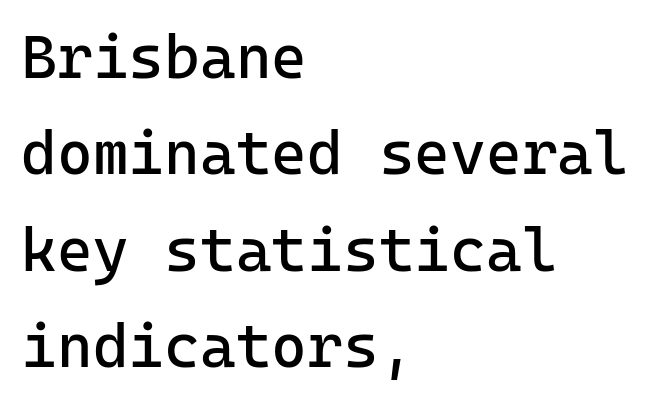
The image shows 61 px regular-weight sans-serif type, upright; set left-aligned, normal line spacing (1.58x), normal letter spacing, not underlined; low stroke contrast and a medium x-height.
